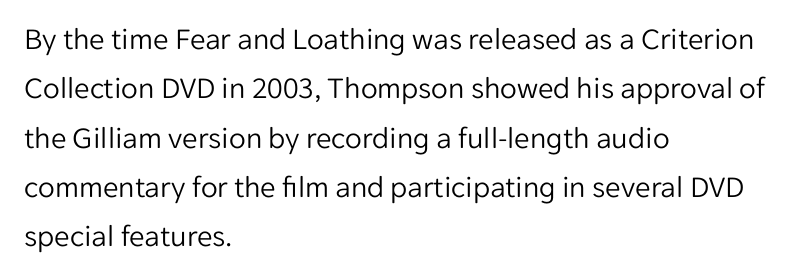
The image shows 31 px light sans-serif type, upright; set left-aligned, normal line spacing (1.59x), normal letter spacing, not underlined; low stroke contrast and a medium x-height.
